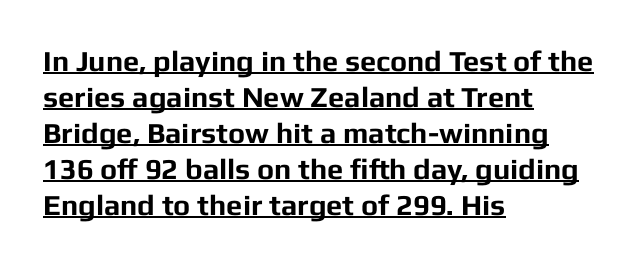
The rendering keeps characters at their native spacing. These lines were composed using upright roman letters. In CSS terms this would be text-align: left. What weight is shown? A full bold with thick strokes.
